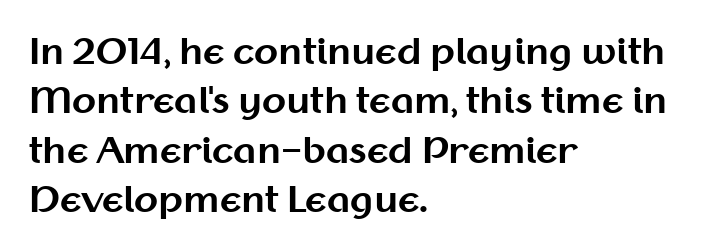
The rendering uses a bold face; every stroke is thick and dark. Spacing verdict: proportional, widths tailored to each character. The rendering keeps characters at their native spacing. Evenly set lines give the paragraph a standard silhouette. This rendering features lettering with no underline.
